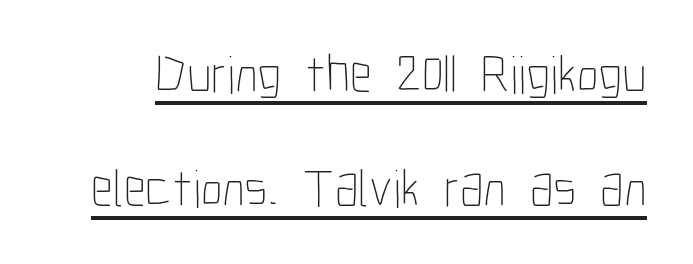
Q: Is the text bold? A: No.
Q: Is the text italic (slanted)? A: No, it is upright.
Q: Is the text underlined? A: Yes.
Q: Is the spacing between letters normal or unusually wide? A: Normal.
Q: Is the spacing between lines tight, normal or loose? A: Loose.
Q: Width (condensed, normal, or wide)? A: Condensed.
Q: Stroke contrast? A: Low.
Q: x-height? A: Medium.
Q: Monospaced? A: No.
